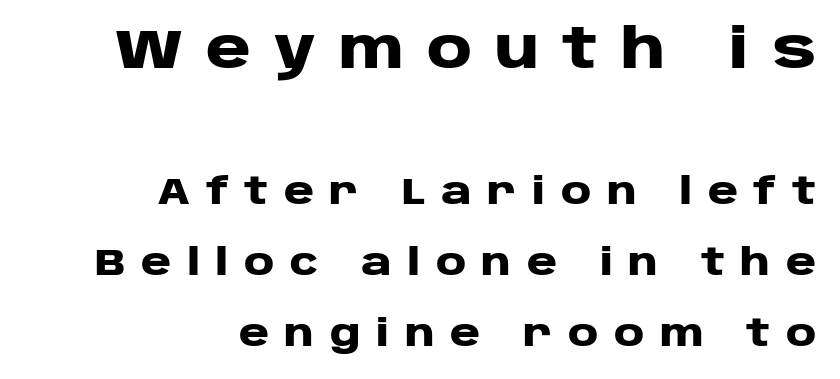
{"serif": "no", "italic": "no", "bold": "yes", "weight": "heavy", "width": "wide", "stroke_contrast": "low", "x_height": "large", "monospaced": "no", "underline": "no", "align": "right", "line_spacing": "loose", "line_spacing_ratio": 1.92, "letter_spacing": "wide", "letter_spacing_em": 0.42, "larger_block": "first", "size_ratio": 1.49, "glyph_px": 55}
